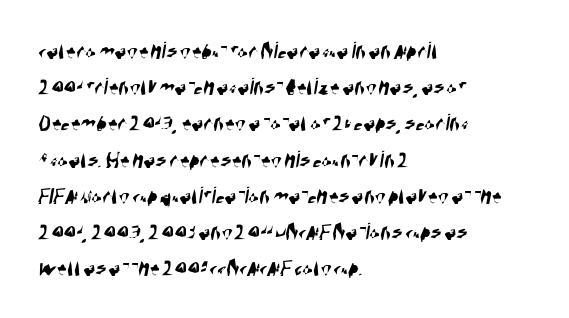
{"underline": "no", "align": "left", "line_spacing": "normal", "line_spacing_ratio": 1.45, "letter_spacing": "normal", "letter_spacing_em": 0.0, "glyph_px": 25}
